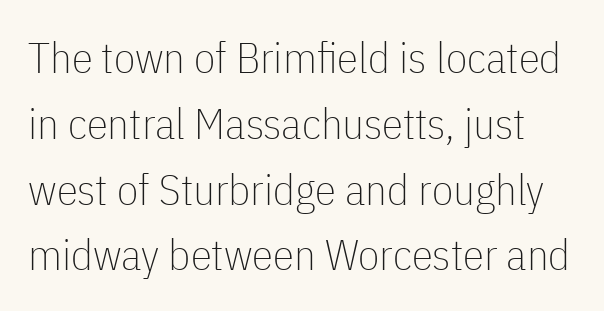
The image shows 43 px thin, condensed sans-serif type, upright; set normal line spacing (1.53x), normal letter spacing, not underlined; low stroke contrast and a medium x-height.
